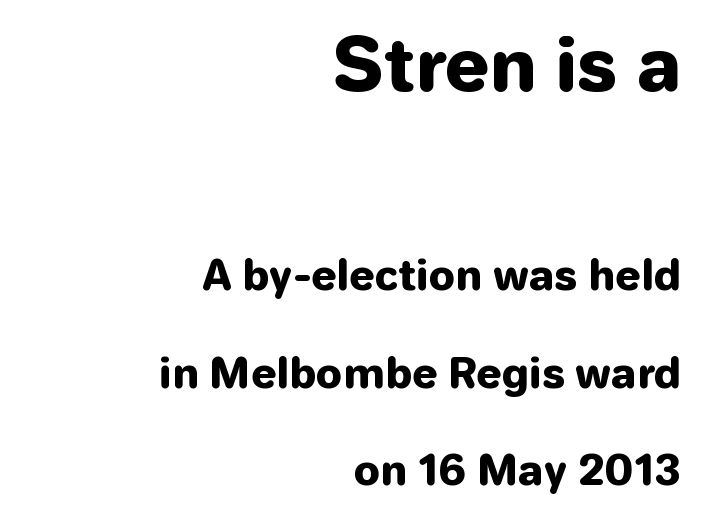
Q: Is the text bold? A: Yes.
Q: Is the text italic (slanted)? A: No, it is upright.
Q: Is the typeface a serif or a sans-serif typeface? A: Sans-serif.
Q: Is the text underlined? A: No.
Q: How is the paragraph aligned? A: Right-aligned.
Q: Is the spacing between letters normal or unusually wide? A: Normal.
Q: Is the spacing between lines tight, normal or loose? A: Loose.
Q: Which block of text is set in a larger size, the first (top) or the second (bottom)? A: The first (top) one.
Q: Width (condensed, normal, or wide)? A: Normal.
Q: Stroke contrast? A: Low.
Q: x-height? A: Medium.
Q: Monospaced? A: No.
